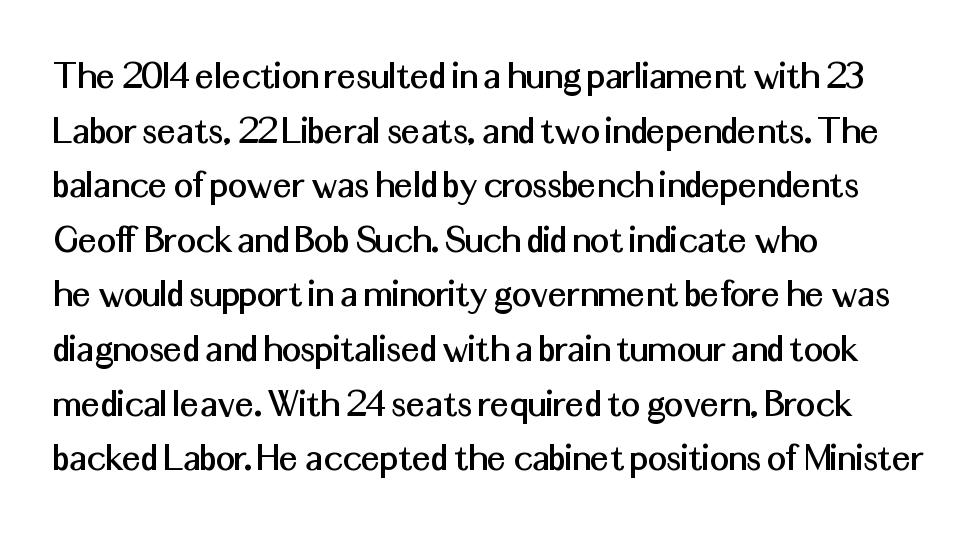
Regarding leading, the lines here are spaced in the standard way. Notice how the passage keeps a crisp vertical edge on the left only. Descenders are the only things crossing below the line. Character widths vary here, with narrow letters taking less room than wide ones.
